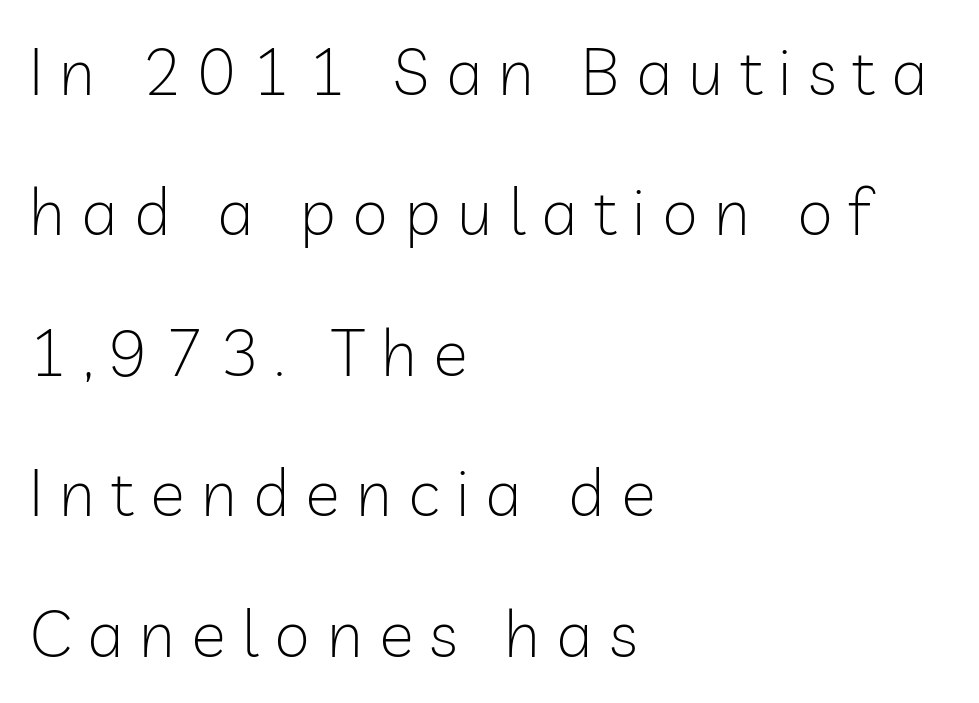
{"serif": "no", "italic": "no", "bold": "no", "weight": "light", "width": "normal", "stroke_contrast": "low", "x_height": "medium", "monospaced": "no", "underline": "no", "align": "left", "line_spacing": "loose", "line_spacing_ratio": 2.16, "letter_spacing": "wide", "letter_spacing_em": 0.25, "glyph_px": 65}
